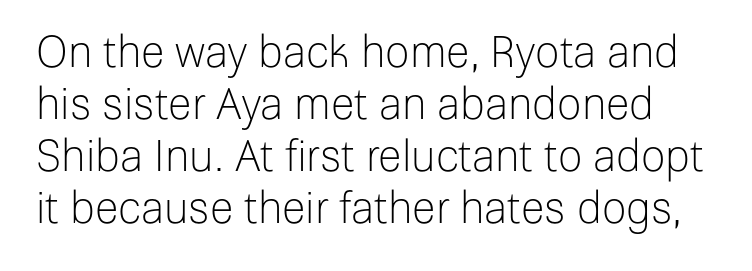
The image shows 43 px light sans-serif type, upright; set line spacing 1.21x, normal letter spacing, not underlined; low stroke contrast and a medium x-height.
